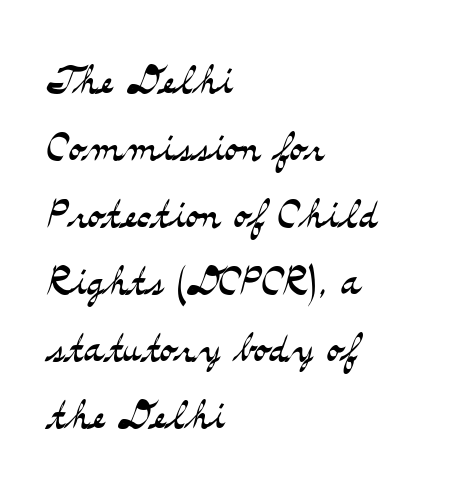
The letters look calm and open, with moderate or lighter stems. Observe the serifs anchoring each vertical stroke in this sample. Spacing verdict: proportional, widths tailored to each character. One-word summary of the alignment: left. Students, note that the glyphs here touch the page at normal intervals.
